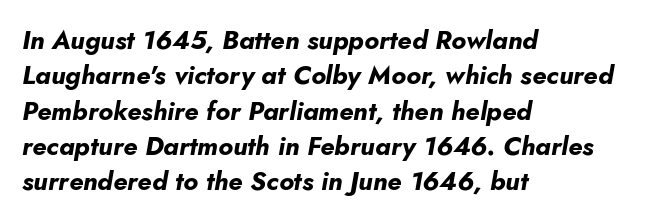
The image shows 26 px bold type, italic (leaning right); set left-aligned, normal line spacing (1.36x), normal letter spacing, not underlined.
